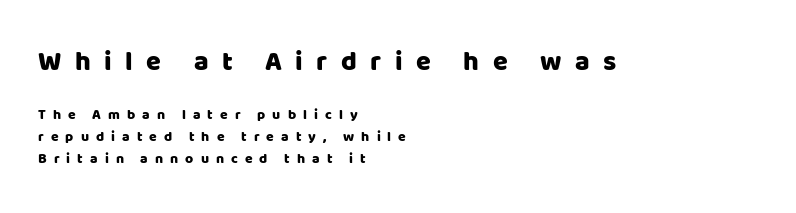
The image shows 27 px text type, upright; set left-aligned, normal line spacing (1.57x), unusually wide letter spacing (+0.5 em), not underlined; the first (top) block is 1.93x larger.
